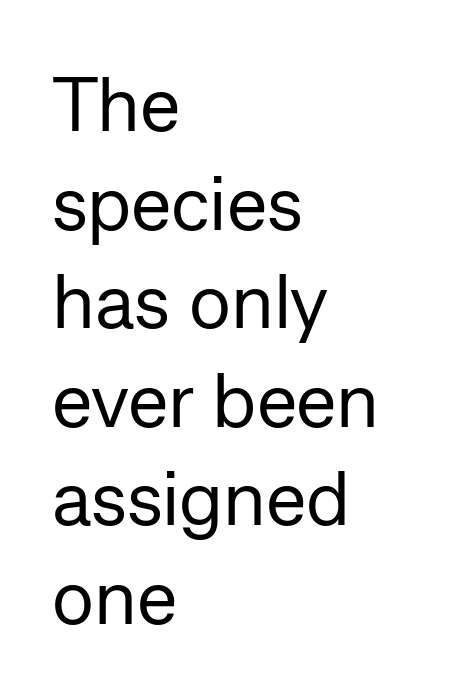
Left-aligned paragraph, ragged on the right. A typesetter would call this proportional, since set widths differ per character. Stroke thickness stays within the range of a standard reading face or lighter. The rendering uses a moderate line-height, typical for paragraphs. Caption: standard tracking, unaltered. Typographically, this falls in the sans-serif category.
